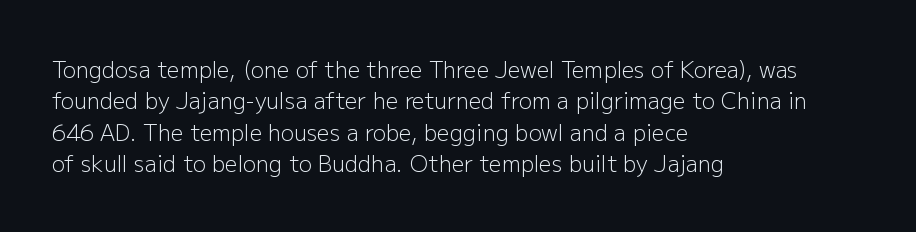
{"italic": "no", "bold": "no", "underline": "no", "align": "left", "line_spacing": "normal", "line_spacing_ratio": 1.43, "letter_spacing": "normal", "letter_spacing_em": 0.0, "glyph_px": 22}
